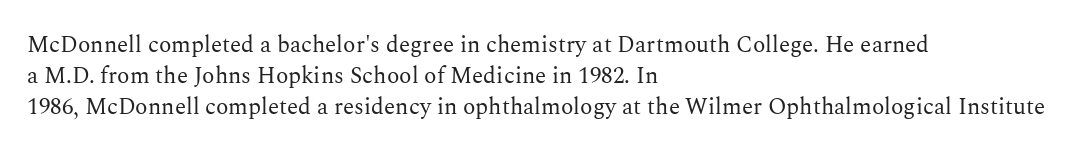
Posture: upright roman. The ragged edge is on the right, which tells us the setting is flush left. Reading down the column, the eye jumps a familiar distance to each next line. The specimen omits any rule beneath the text block's lines. The face looks like a standard text weight, possibly lighter.
